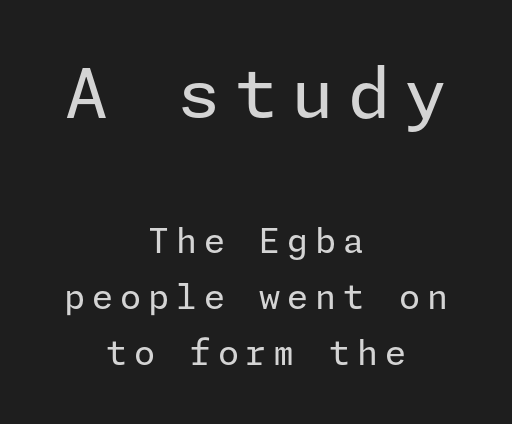
Q: Is the text bold? A: No.
Q: Is the text italic (slanted)? A: No, it is upright.
Q: Is the typeface a serif or a sans-serif typeface? A: Sans-serif.
Q: Is the text underlined? A: No.
Q: How is the paragraph aligned? A: Centered.
Q: Is the spacing between letters normal or unusually wide? A: Unusually wide.
Q: Is the spacing between lines tight, normal or loose? A: Normal.
Q: Which block of text is set in a larger size, the first (top) or the second (bottom)? A: The first (top) one.
Q: Width (condensed, normal, or wide)? A: Normal.
Q: Stroke contrast? A: Low.
Q: x-height? A: Medium.
